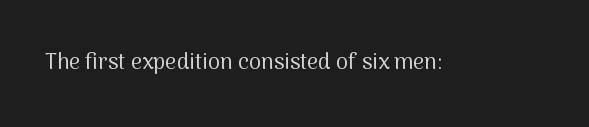
The space directly below the letters is spotless. Quick note: not italic, upright. The line texture is even and compact thanks to regular tracking. These glyphs show unthickened strokes, regular width or finer.
